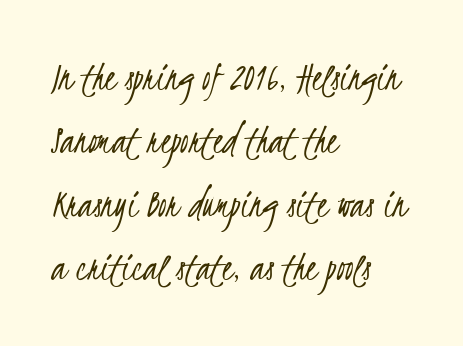
{"serif": "no", "bold": "no", "weight": "light", "width": "condensed", "stroke_contrast": "low", "x_height": "small", "monospaced": "no", "underline": "no", "align": "left", "line_spacing": "normal", "line_spacing_ratio": 1.51, "letter_spacing": "normal", "letter_spacing_em": 0.0, "glyph_px": 42}
